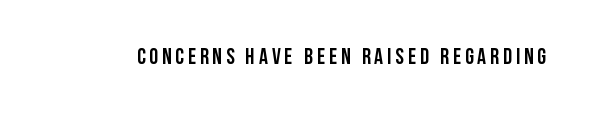
The image shows 22 px bold type, upright; set not underlined.
